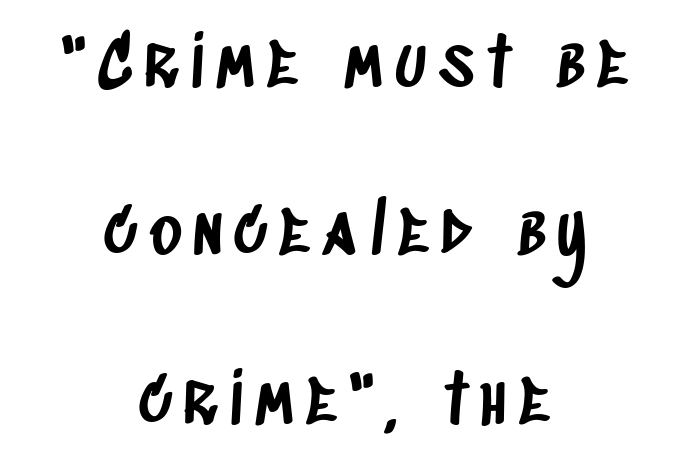
Examine the stroke ends and you'll find no serifs. The compositor balanced each line on the midline. How would I describe the line gaps? Wide and relaxed. A typesetter would call this proportional, since set widths differ per character. The words here are not underlined.
